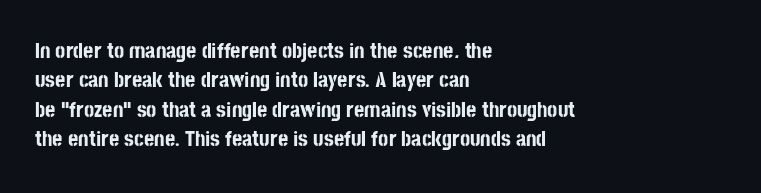
Q: Is the text bold? A: Yes.
Q: Is the text italic (slanted)? A: No, it is upright.
Q: Is the text underlined? A: No.
Q: How is the paragraph aligned? A: Left-aligned.
Q: Is the spacing between letters normal or unusually wide? A: Normal.
Q: Is the spacing between lines tight, normal or loose? A: Normal.
